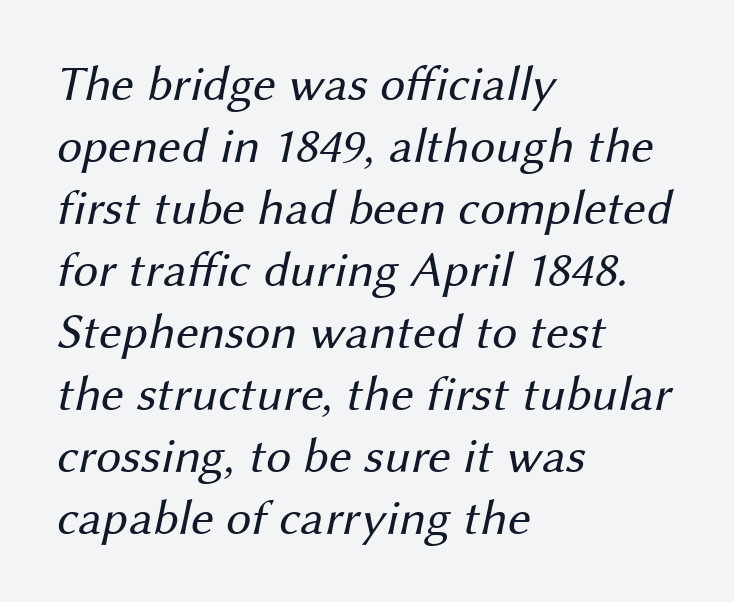
{"serif": "no", "bold": "no", "weight": "regular", "width": "normal", "stroke_contrast": "medium", "x_height": "medium", "monospaced": "no", "underline": "no", "align": "left", "line_spacing_ratio": 1.24, "letter_spacing": "normal", "letter_spacing_em": 0.0, "glyph_px": 50}
